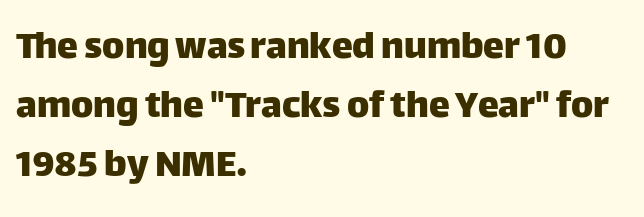
Q: Is the text italic (slanted)? A: No, it is upright.
Q: Is the typeface a serif or a sans-serif typeface? A: Sans-serif.
Q: Is the text underlined? A: No.
Q: How is the paragraph aligned? A: Left-aligned.
Q: Is the spacing between letters normal or unusually wide? A: Normal.
Q: Is the spacing between lines tight, normal or loose? A: Normal.
Q: Width (condensed, normal, or wide)? A: Normal.
Q: Stroke contrast? A: Low.
Q: x-height? A: Large.
Q: Monospaced? A: No.
